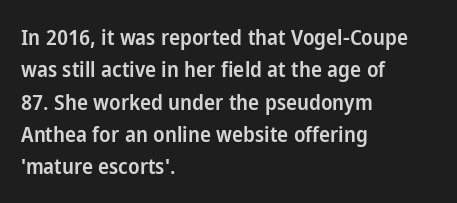
One glance says typical: line gaps are just what's usual. Type without underlining. The passage is arranged the way most books set body copy — flush left. The passage shown has conventional tracking throughout.
